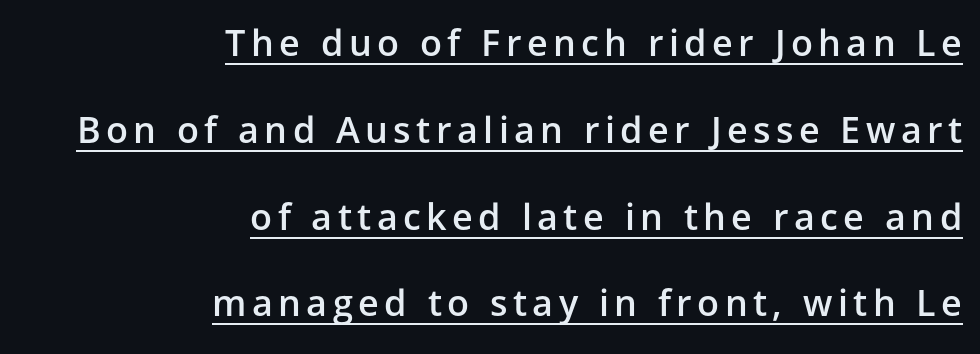
{"serif": "no", "italic": "no", "bold": "semi", "weight": "semibold", "width": "normal", "stroke_contrast": "low", "x_height": "medium", "monospaced": "no", "underline": "yes", "align": "right", "line_spacing": "loose", "line_spacing_ratio": 2.41, "glyph_px": 36}
